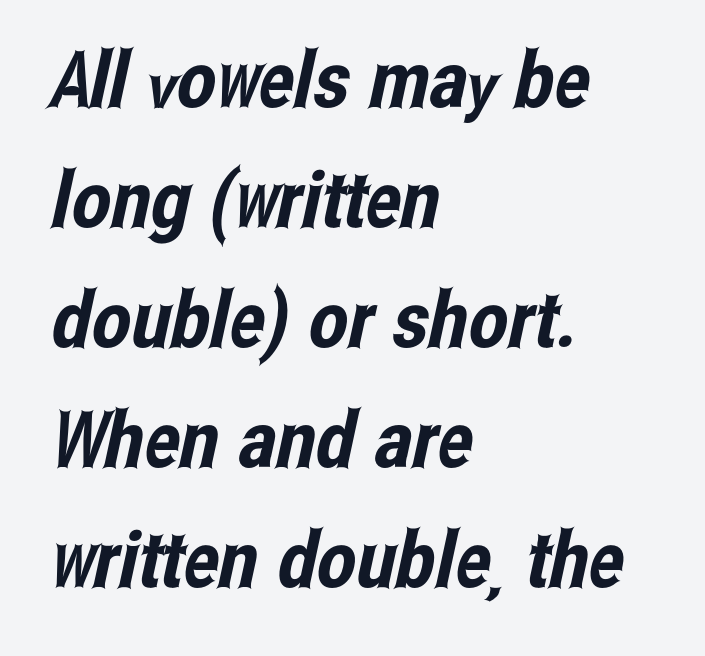
You could not count columns in this text — the font is proportionally spaced. A student would call this left alignment; a typographer would say flush left, rag right. Spacing between characters is what you'd get straight out of the box. Interline gaps are of average width in this sample. Stroke terminals: plain, sans-serif. Lines of text with bare space underneath.
